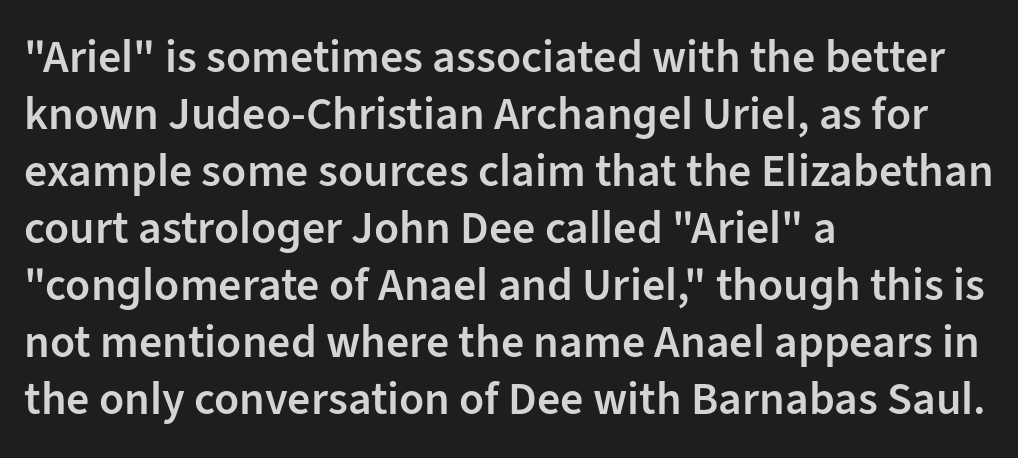
Q: Is the text bold? A: Semi-bold.
Q: Is the text italic (slanted)? A: No, it is upright.
Q: Is the typeface a serif or a sans-serif typeface? A: Sans-serif.
Q: Is the text underlined? A: No.
Q: How is the paragraph aligned? A: Left-aligned.
Q: Is the spacing between letters normal or unusually wide? A: Normal.
Q: Width (condensed, normal, or wide)? A: Normal.
Q: Stroke contrast? A: Low.
Q: x-height? A: Medium.
Q: Monospaced? A: No.
